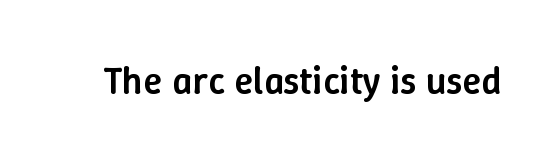
The image shows 39 px semibold type, upright; set normal letter spacing, not underlined; low stroke contrast and a medium x-height.
